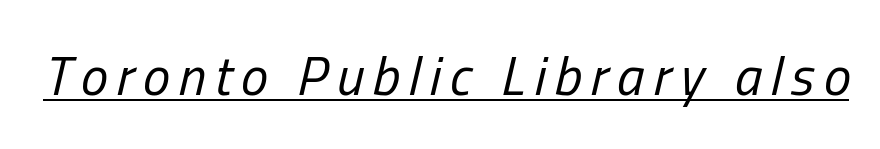
{"italic": "yes", "lean": "right", "slant_degrees": 13, "bold": "no", "weight": "regular", "width": "condensed", "stroke_contrast": "low", "x_height": "medium", "monospaced": "no", "underline": "yes", "glyph_px": 55}
